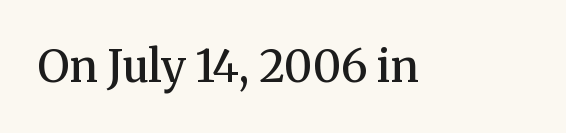
Lines of text with bare space underneath. The face used here is proportionally spaced, like ordinary book or web type. Default kerning and tracking; the words read as compact shapes. Each glyph is drawn with semibold strokes, heavier than normal yet not fully bold. The typeface chosen for these lines features serifs.
